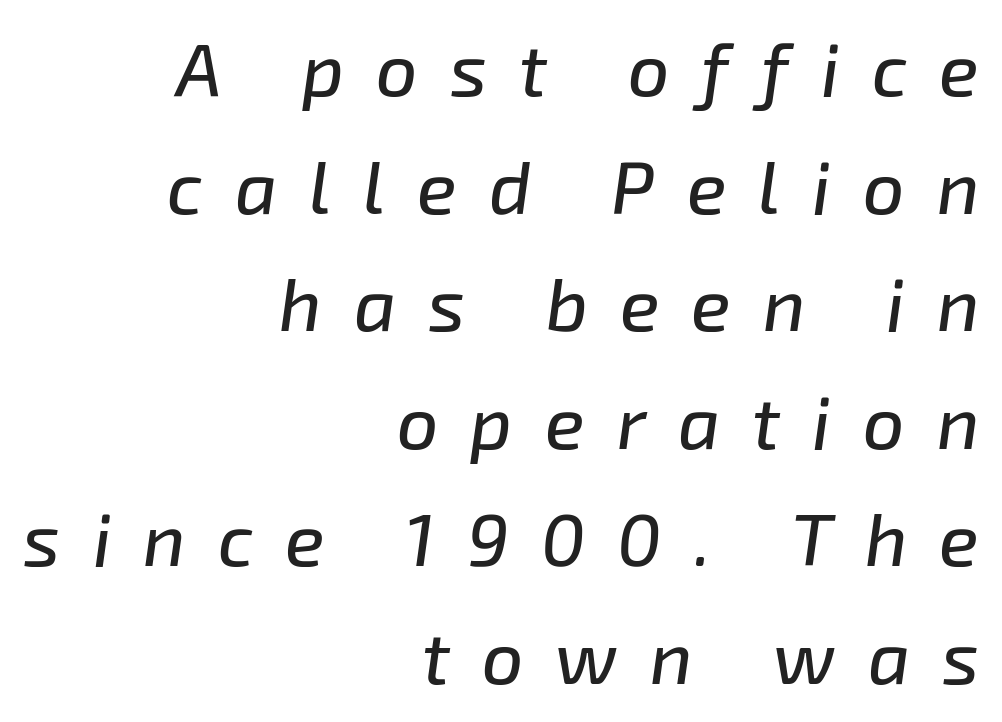
{"italic": "yes", "lean": "right", "slant_degrees": 8, "width": "normal", "stroke_contrast": "low", "x_height": "medium", "monospaced": "no", "underline": "no", "align": "right", "line_spacing": "normal", "line_spacing_ratio": 1.61, "letter_spacing": "wide", "letter_spacing_em": 0.44, "glyph_px": 73}
